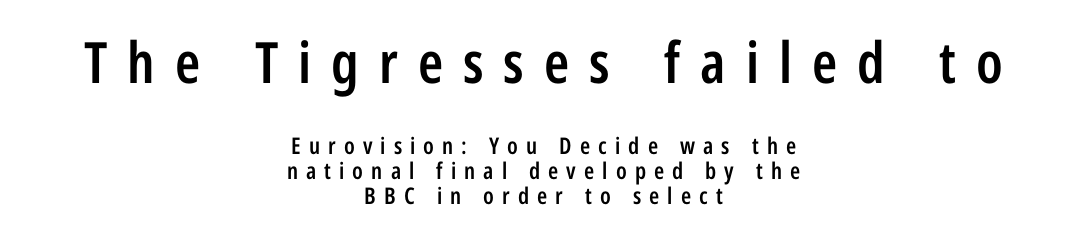
Q: Is the text bold? A: Semi-bold.
Q: Is the text italic (slanted)? A: No, it is upright.
Q: Is the typeface a serif or a sans-serif typeface? A: Sans-serif.
Q: Is the text underlined? A: No.
Q: How is the paragraph aligned? A: Centered.
Q: Is the spacing between letters normal or unusually wide? A: Unusually wide.
Q: Is the spacing between lines tight, normal or loose? A: Tight.
Q: Which block of text is set in a larger size, the first (top) or the second (bottom)? A: The first (top) one.
Q: Width (condensed, normal, or wide)? A: Condensed.
Q: Stroke contrast? A: Low.
Q: x-height? A: Medium.
Q: Monospaced? A: No.
